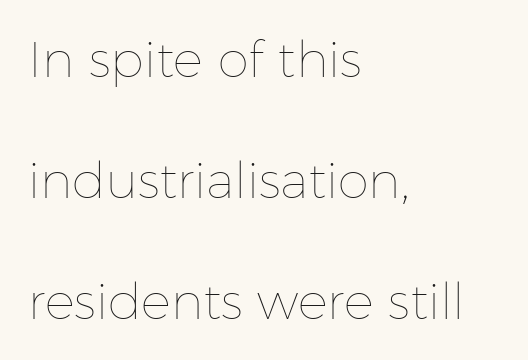
You could not count columns in this text — the font is proportionally spaced. Italic: no, the glyphs are upright roman. Quick note: interline space is abundant. Glance below the letters and you will spot only blank space.
